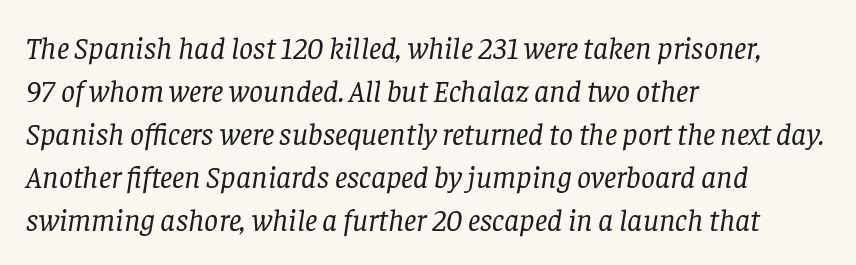
Q: Is the text bold? A: No.
Q: Is the text italic (slanted)? A: Yes, it leans right by about 8 degrees.
Q: Is the typeface a serif or a sans-serif typeface? A: Serif.
Q: Is the text underlined? A: No.
Q: How is the paragraph aligned? A: Left-aligned.
Q: Is the spacing between letters normal or unusually wide? A: Normal.
Q: Is the spacing between lines tight, normal or loose? A: Normal.
Q: Width (condensed, normal, or wide)? A: Normal.
Q: Stroke contrast? A: Low.
Q: x-height? A: Large.
Q: Monospaced? A: No.
